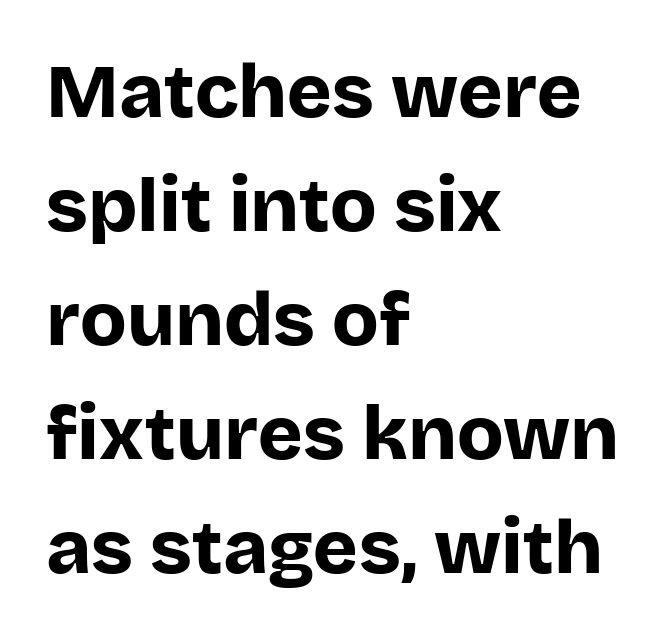
Q: Is the text bold? A: Yes.
Q: Is the text italic (slanted)? A: No, it is upright.
Q: Is the typeface a serif or a sans-serif typeface? A: Sans-serif.
Q: Is the text underlined? A: No.
Q: How is the paragraph aligned? A: Left-aligned.
Q: Is the spacing between letters normal or unusually wide? A: Normal.
Q: Is the spacing between lines tight, normal or loose? A: Normal.
Q: Width (condensed, normal, or wide)? A: Normal.
Q: Stroke contrast? A: Low.
Q: x-height? A: Large.
Q: Monospaced? A: No.
